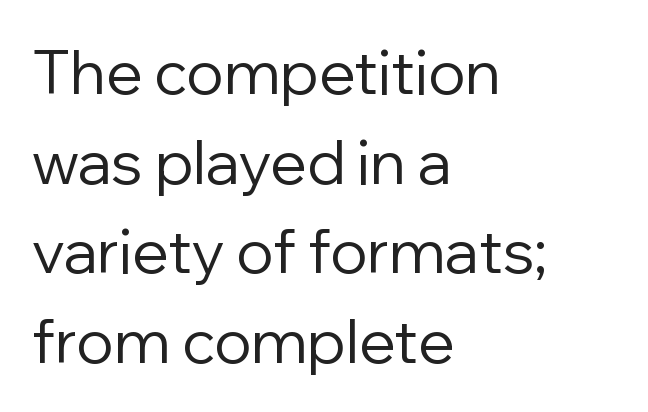
The image shows 61 px regular-weight sans-serif type, upright; set left-aligned, normal line spacing (1.47x), normal letter spacing, not underlined; low stroke contrast and a medium x-height.
